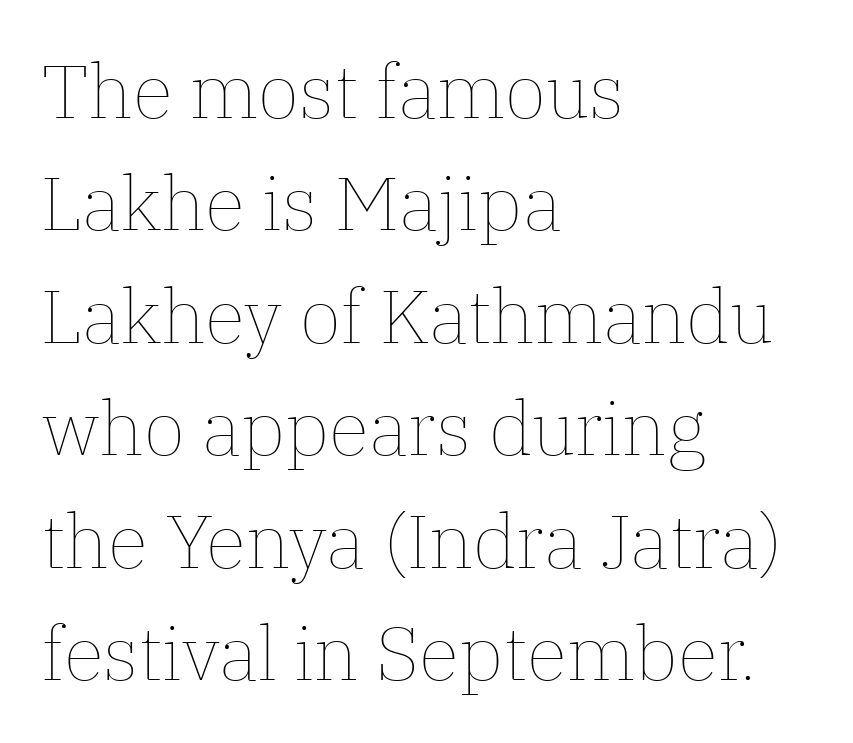
Q: Is the text bold? A: No.
Q: Is the text italic (slanted)? A: No, it is upright.
Q: Is the text underlined? A: No.
Q: How is the paragraph aligned? A: Left-aligned.
Q: Is the spacing between letters normal or unusually wide? A: Normal.
Q: Is the spacing between lines tight, normal or loose? A: Normal.
Q: Width (condensed, normal, or wide)? A: Normal.
Q: Stroke contrast? A: Low.
Q: x-height? A: Medium.
Q: Monospaced? A: No.
